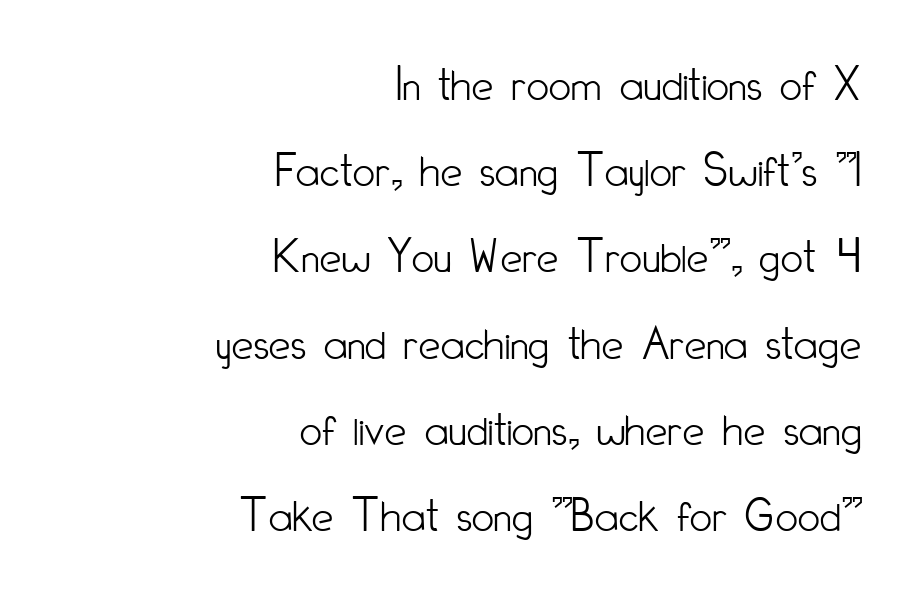
The line texture is even and compact thanks to regular tracking. Layout note: lines flush right. Classification — sans serif. On a weight scale, this lands at 450 or below. Is this a fixed-width face? No — the glyphs have proportional, varying widths.
